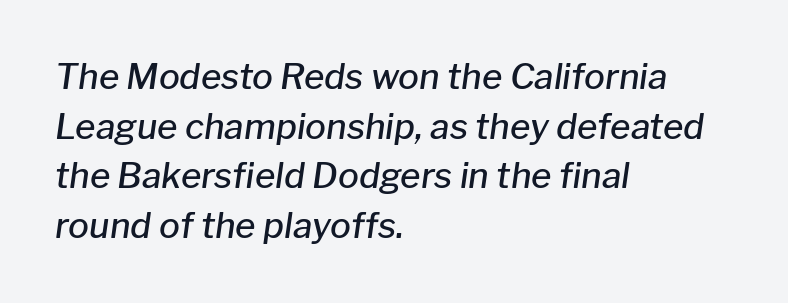
{"italic": "yes", "lean": "right", "slant_degrees": 8, "bold": "semi", "weight": "semibold", "width": "normal", "stroke_contrast": "low", "x_height": "medium", "monospaced": "no", "underline": "no", "align": "left", "line_spacing": "normal", "line_spacing_ratio": 1.42, "letter_spacing": "normal", "letter_spacing_em": 0.0, "glyph_px": 35}
